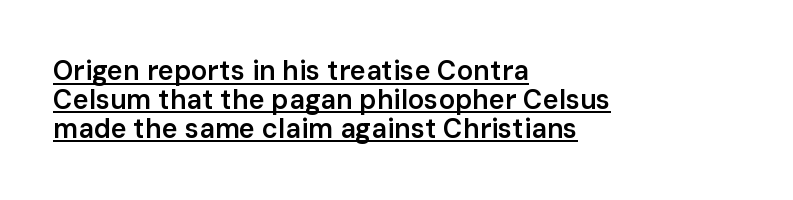
Q: Is the text bold? A: Semi-bold.
Q: Is the text italic (slanted)? A: No, it is upright.
Q: Is the text underlined? A: Yes.
Q: How is the paragraph aligned? A: Left-aligned.
Q: Is the spacing between letters normal or unusually wide? A: Normal.
Q: Is the spacing between lines tight, normal or loose? A: Tight.
